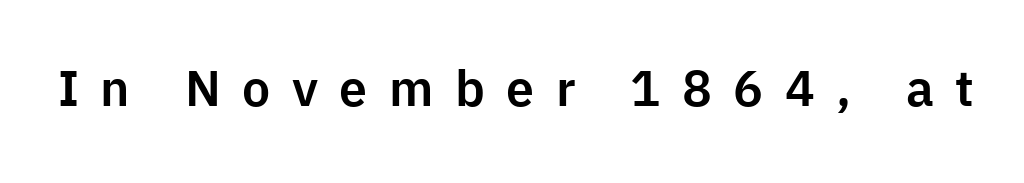
{"serif": "no", "italic": "no", "width": "normal", "stroke_contrast": "low", "x_height": "medium", "monospaced": "no", "underline": "no", "letter_spacing": "wide", "letter_spacing_em": 0.43, "glyph_px": 50}
